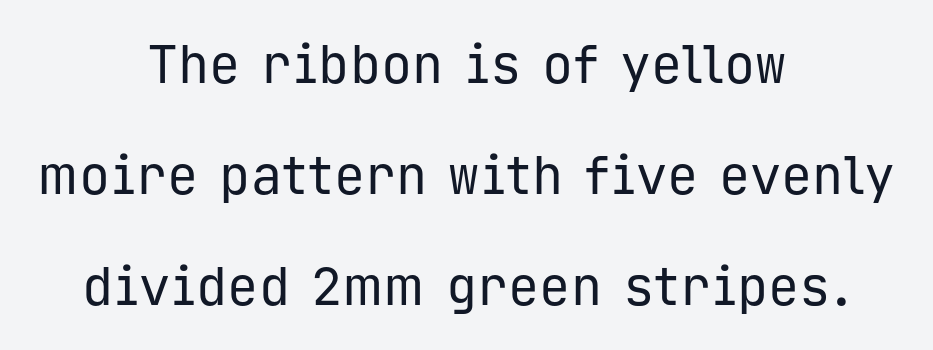
Q: Is the text bold? A: No.
Q: Is the text italic (slanted)? A: No, it is upright.
Q: Is the typeface a serif or a sans-serif typeface? A: Sans-serif.
Q: Is the text underlined? A: No.
Q: How is the paragraph aligned? A: Centered.
Q: Is the spacing between letters normal or unusually wide? A: Normal.
Q: Is the spacing between lines tight, normal or loose? A: Loose.
Q: Width (condensed, normal, or wide)? A: Normal.
Q: Stroke contrast? A: Low.
Q: x-height? A: Medium.
Q: Monospaced? A: Yes.
